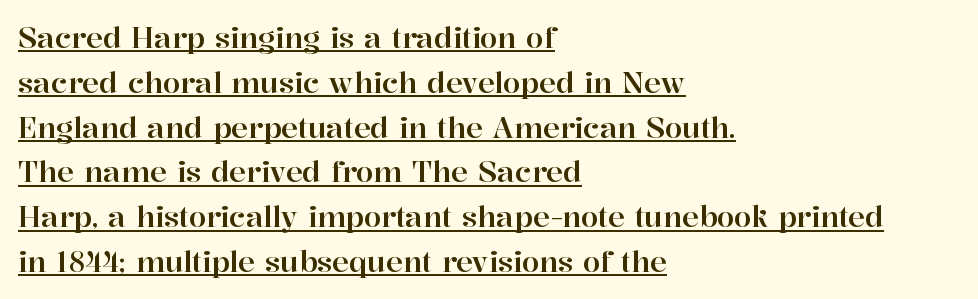
Q: Is the text italic (slanted)? A: No, it is upright.
Q: Is the typeface a serif or a sans-serif typeface? A: Serif.
Q: Is the text underlined? A: Yes.
Q: How is the paragraph aligned? A: Left-aligned.
Q: Is the spacing between letters normal or unusually wide? A: Normal.
Q: Is the spacing between lines tight, normal or loose? A: Normal.
Q: Width (condensed, normal, or wide)? A: Normal.
Q: Stroke contrast? A: High.
Q: x-height? A: Medium.
Q: Monospaced? A: No.
